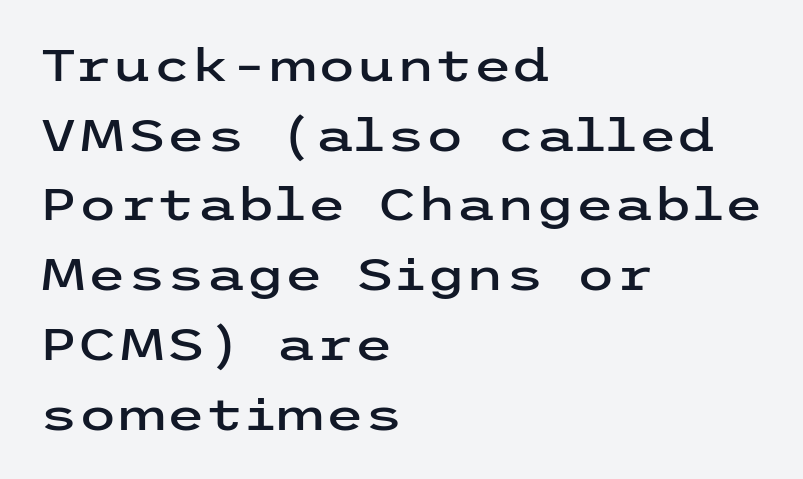
Q: Is the text italic (slanted)? A: No, it is upright.
Q: Is the typeface a serif or a sans-serif typeface? A: Sans-serif.
Q: Is the text underlined? A: No.
Q: How is the paragraph aligned? A: Left-aligned.
Q: Is the spacing between letters normal or unusually wide? A: Normal.
Q: Is the spacing between lines tight, normal or loose? A: Normal.
Q: Width (condensed, normal, or wide)? A: Wide.
Q: Stroke contrast? A: Low.
Q: x-height? A: Medium.
